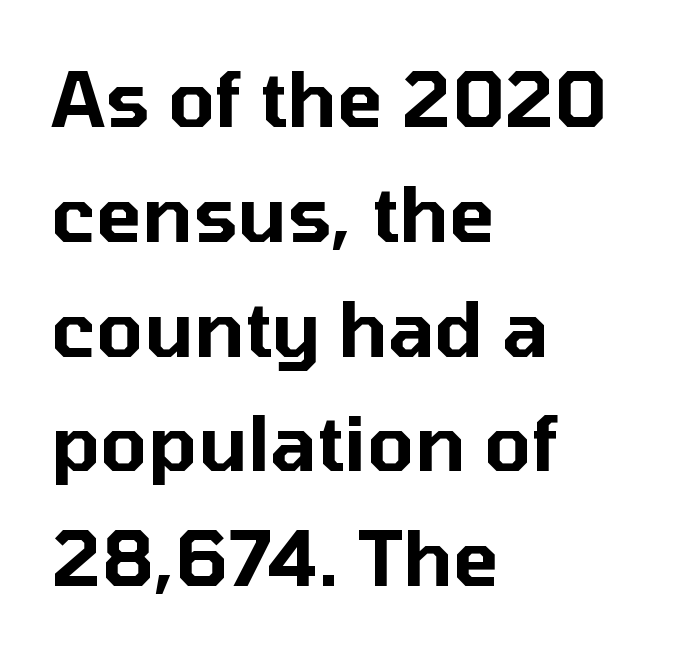
The image shows 76 px sans-serif type, upright; set left-aligned, normal line spacing (1.51x), normal letter spacing, not underlined; low stroke contrast and a medium x-height.
